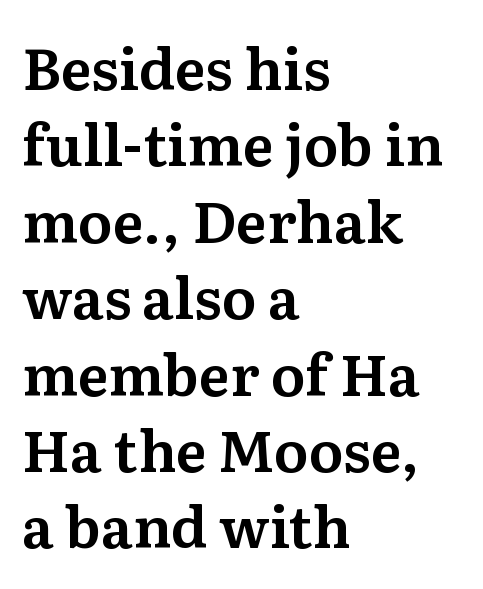
The image shows 57 px serif type, upright; set left-aligned, normal line spacing (1.34x), normal letter spacing, not underlined; medium stroke contrast and a medium x-height.
